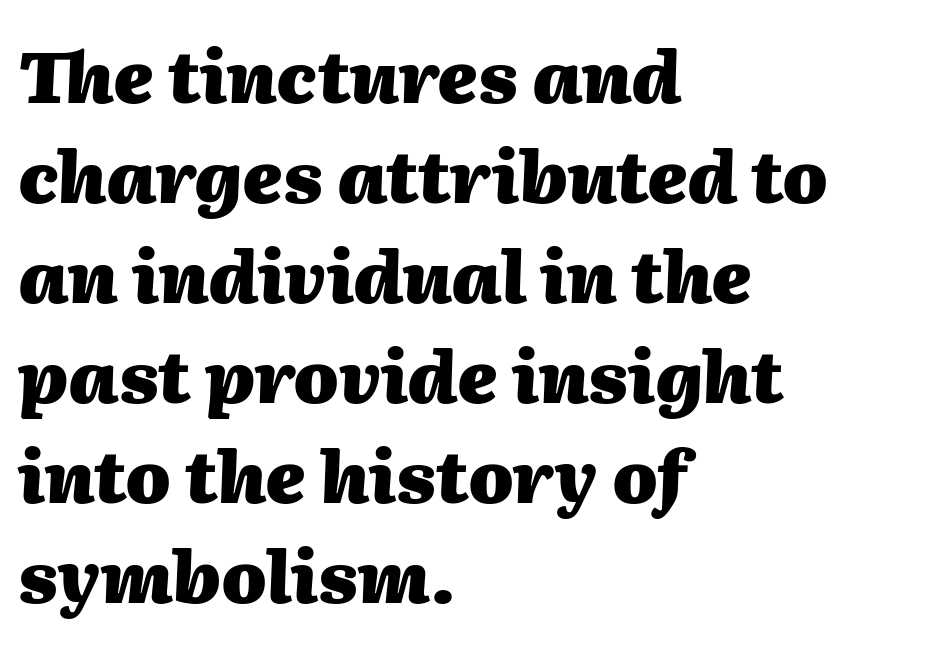
Q: Is the text bold? A: Yes.
Q: Is the text italic (slanted)? A: Yes, it leans right by about 2 degrees.
Q: Is the text underlined? A: No.
Q: How is the paragraph aligned? A: Left-aligned.
Q: Is the spacing between letters normal or unusually wide? A: Normal.
Q: Is the spacing between lines tight, normal or loose? A: Normal.
Q: Width (condensed, normal, or wide)? A: Normal.
Q: Stroke contrast? A: Medium.
Q: x-height? A: Medium.
Q: Monospaced? A: No.
